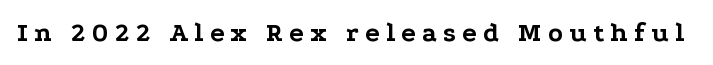
The passage shown is not underscored anywhere. Compared with typical body copy, the letter spacing here is much looser. In terms of weight, the rendering is a true, heavy bold. The typography opts for an upright posture over an oblique one.
